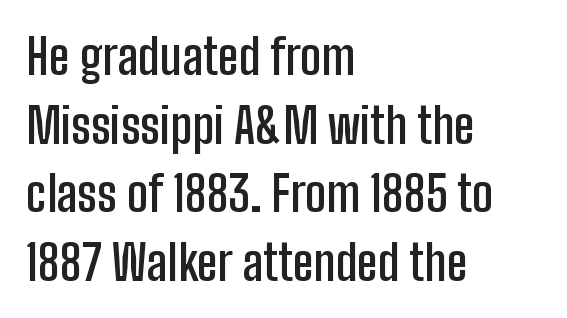
Q: Is the text bold? A: Semi-bold.
Q: Is the text italic (slanted)? A: No, it is upright.
Q: Is the typeface a serif or a sans-serif typeface? A: Sans-serif.
Q: Is the text underlined? A: No.
Q: How is the paragraph aligned? A: Left-aligned.
Q: Is the spacing between letters normal or unusually wide? A: Normal.
Q: Is the spacing between lines tight, normal or loose? A: Normal.
Q: Width (condensed, normal, or wide)? A: Condensed.
Q: Stroke contrast? A: Low.
Q: x-height? A: Medium.
Q: Monospaced? A: No.
